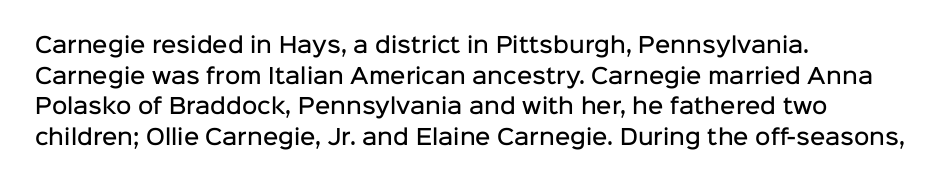
{"italic": "no", "bold": "semi", "underline": "no", "align": "left", "line_spacing": "normal", "line_spacing_ratio": 1.46, "letter_spacing": "normal", "letter_spacing_em": 0.0, "glyph_px": 21}
